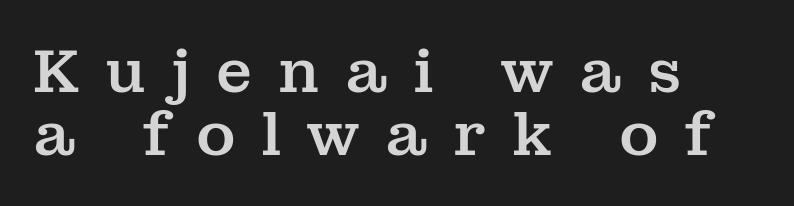
Q: Is the text italic (slanted)? A: No, it is upright.
Q: Is the typeface a serif or a sans-serif typeface? A: Serif.
Q: Is the text underlined? A: No.
Q: How is the paragraph aligned? A: Left-aligned.
Q: Is the spacing between letters normal or unusually wide? A: Unusually wide.
Q: Is the spacing between lines tight, normal or loose? A: Tight.
Q: Width (condensed, normal, or wide)? A: Normal.
Q: Stroke contrast? A: Medium.
Q: x-height? A: Medium.
Q: Monospaced? A: No.
